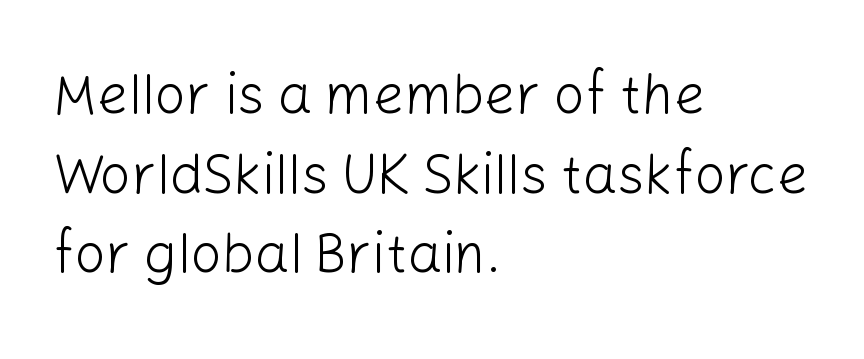
{"serif": "no", "italic": "no", "bold": "no", "weight": "light", "width": "normal", "stroke_contrast": "low", "x_height": "medium", "monospaced": "no", "underline": "no", "align": "left", "line_spacing": "normal", "line_spacing_ratio": 1.45, "letter_spacing": "normal", "letter_spacing_em": 0.0, "glyph_px": 55}
